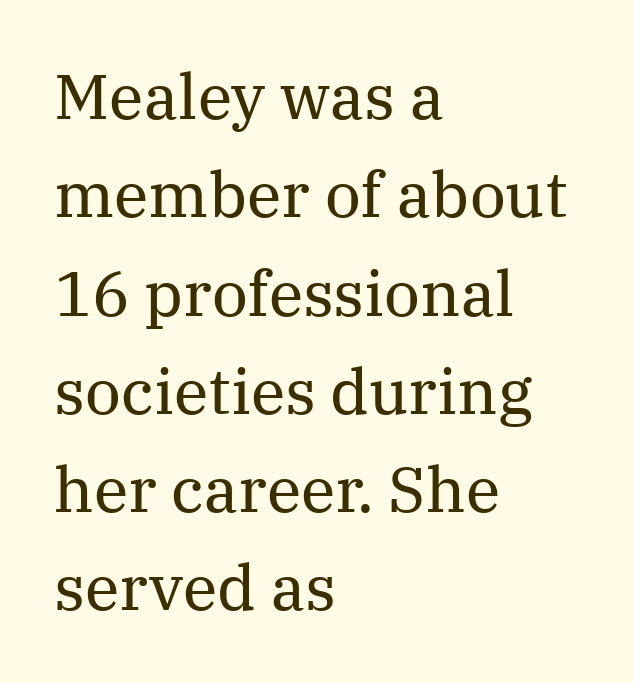
The image shows 63 px regular-weight serif type, upright; set left-aligned, normal line spacing (1.56x), normal letter spacing, not underlined; medium stroke contrast and a medium x-height.
